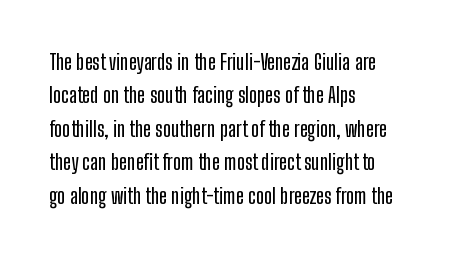
{"italic": "no", "underline": "no", "align": "left", "line_spacing": "normal", "line_spacing_ratio": 1.59, "letter_spacing": "normal", "letter_spacing_em": 0.0, "glyph_px": 21}
